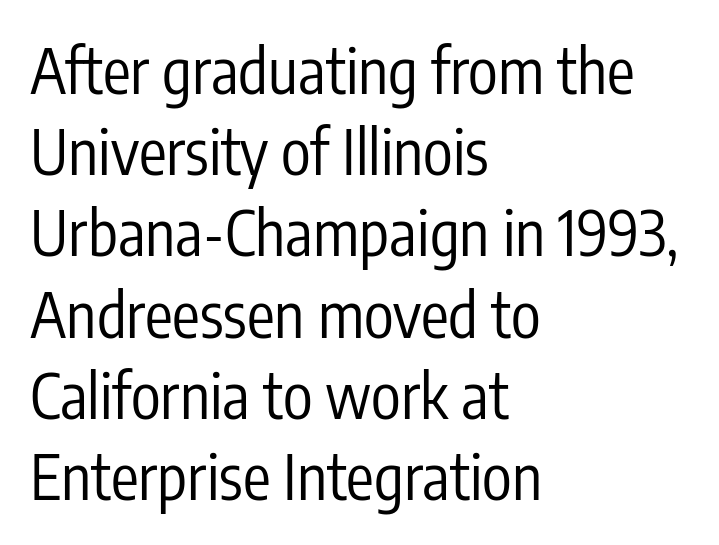
The image shows 62 px regular-weight, condensed sans-serif type, upright; set left-aligned, normal line spacing (1.31x), normal letter spacing, not underlined; low stroke contrast and a medium x-height.
